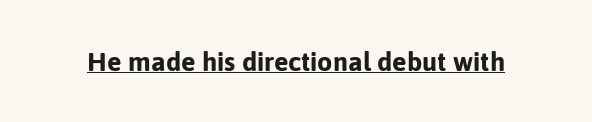
Q: Is the text bold? A: Yes.
Q: Is the text italic (slanted)? A: No, it is upright.
Q: Is the text underlined? A: Yes.
Q: Is the spacing between letters normal or unusually wide? A: Normal.
